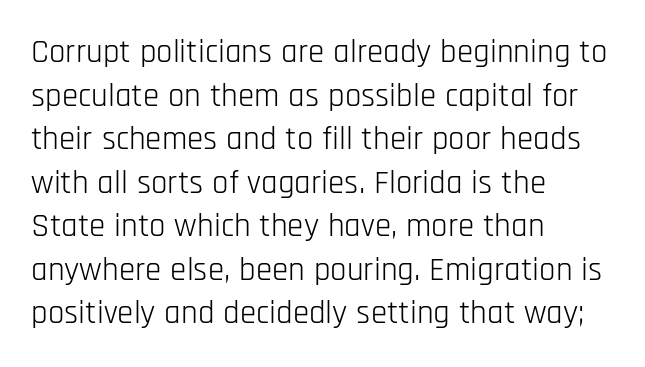
Q: Is the text bold? A: No.
Q: Is the text italic (slanted)? A: No, it is upright.
Q: Is the typeface a serif or a sans-serif typeface? A: Sans-serif.
Q: Is the text underlined? A: No.
Q: How is the paragraph aligned? A: Left-aligned.
Q: Is the spacing between letters normal or unusually wide? A: Normal.
Q: Is the spacing between lines tight, normal or loose? A: Normal.
Q: Width (condensed, normal, or wide)? A: Condensed.
Q: Stroke contrast? A: Low.
Q: x-height? A: Large.
Q: Monospaced? A: No.
